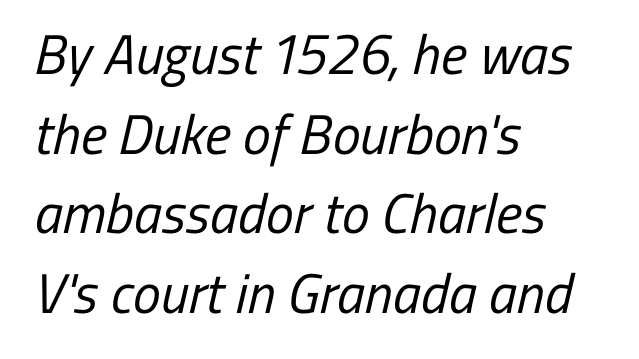
Character widths vary here, with narrow letters taking less room than wide ones. No feet cap the strokes, marking this as sans-serif type. The lines sit at an ordinary, default distance from one another. Check the space under the baseline: it is left empty. One-word summary of the alignment: left. This is not heavy type; no bold has been used.
